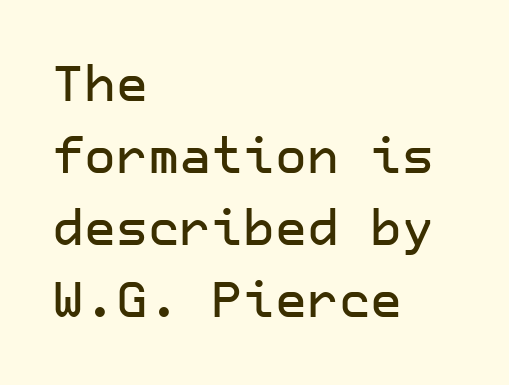
{"serif": "no", "italic": "no", "width": "normal", "stroke_contrast": "low", "x_height": "medium", "underline": "no", "align": "left", "line_spacing": "normal", "line_spacing_ratio": 1.47, "letter_spacing": "normal", "letter_spacing_em": 0.0, "glyph_px": 49}
